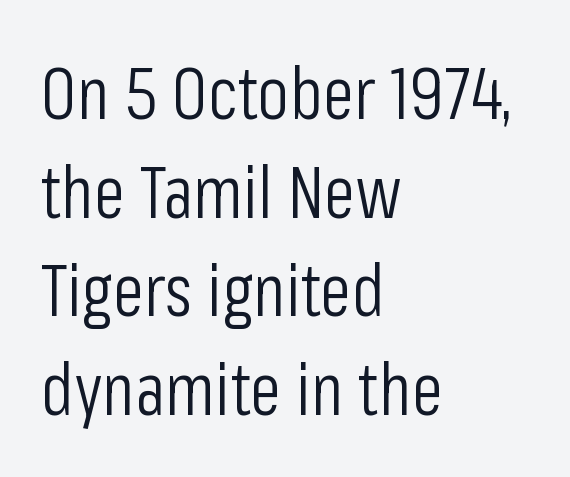
Q: Is the text bold? A: No.
Q: Is the text italic (slanted)? A: No, it is upright.
Q: Is the typeface a serif or a sans-serif typeface? A: Sans-serif.
Q: Is the text underlined? A: No.
Q: How is the paragraph aligned? A: Left-aligned.
Q: Is the spacing between letters normal or unusually wide? A: Normal.
Q: Is the spacing between lines tight, normal or loose? A: Normal.
Q: Width (condensed, normal, or wide)? A: Condensed.
Q: Stroke contrast? A: Low.
Q: x-height? A: Medium.
Q: Monospaced? A: No.
